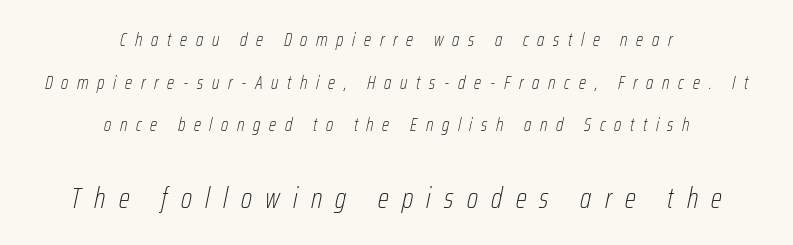
Q: Is the text bold? A: No.
Q: Is the text italic (slanted)? A: Yes, it leans right by about 12 degrees.
Q: Is the text underlined? A: No.
Q: How is the paragraph aligned? A: Centered.
Q: Is the spacing between letters normal or unusually wide? A: Unusually wide.
Q: Is the spacing between lines tight, normal or loose? A: Loose.
Q: Which block of text is set in a larger size, the first (top) or the second (bottom)? A: The second (bottom) one.
Q: Width (condensed, normal, or wide)? A: Condensed.
Q: Stroke contrast? A: Low.
Q: x-height? A: Medium.
Q: Monospaced? A: No.
